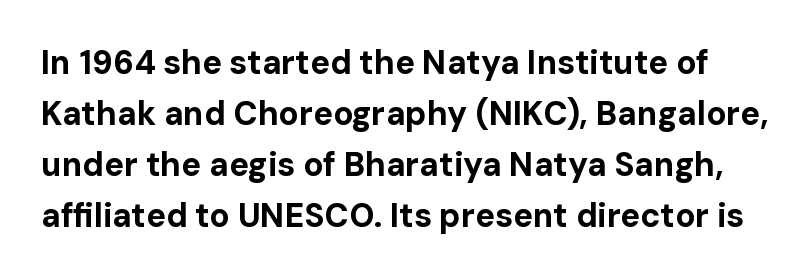
The rendering uses natural spacing where letterforms have individual widths. The space beneath each line is pristine and unruled. Is the type bold? Yes — the strokes are clearly thick and heavy. A typesetter would call this zero additional tracking. Ordinary non-slanted type is in use. Check where the strokes stop: nothing finishes them off — pure sans.
